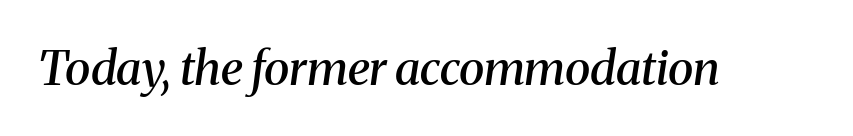
Characters are canted at an angle relative to the baseline's perpendicular. Does the type have serifs? Yes, each stem ends in a small foot. A clean baseline with only descenders dipping below it. These lines are rendered in a variable-pitch font.
